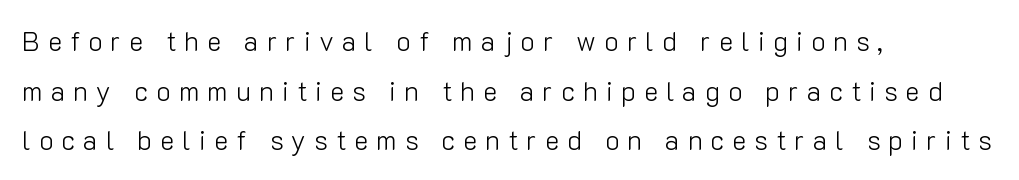
Q: Is the text bold? A: No.
Q: Is the text italic (slanted)? A: No, it is upright.
Q: Is the text underlined? A: No.
Q: How is the paragraph aligned? A: Left-aligned.
Q: Is the spacing between letters normal or unusually wide? A: Unusually wide.
